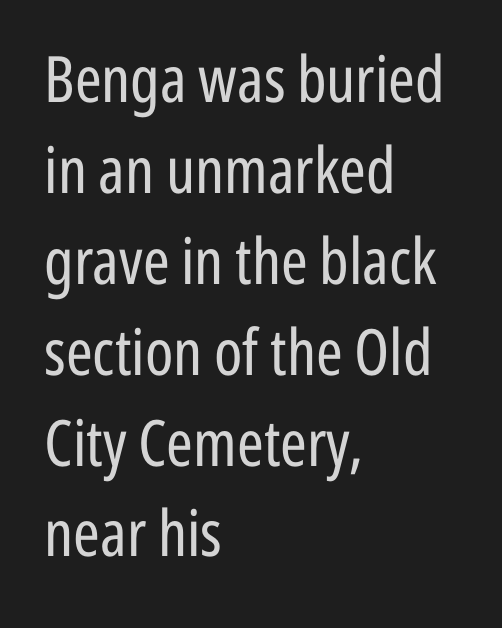
{"serif": "no", "italic": "no", "bold": "no", "weight": "regular", "width": "condensed", "stroke_contrast": "low", "x_height": "medium", "monospaced": "no", "underline": "no", "align": "left", "line_spacing": "normal", "line_spacing_ratio": 1.42, "letter_spacing": "normal", "letter_spacing_em": 0.0, "glyph_px": 64}
